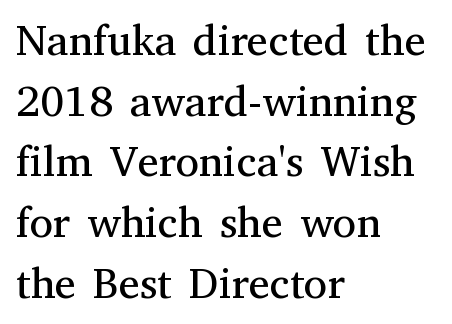
{"serif": "yes", "italic": "no", "bold": "no", "weight": "regular", "width": "normal", "stroke_contrast": "medium", "x_height": "medium", "monospaced": "no", "underline": "no", "align": "left", "line_spacing": "normal", "line_spacing_ratio": 1.41, "letter_spacing": "normal", "letter_spacing_em": 0.0, "glyph_px": 43}
